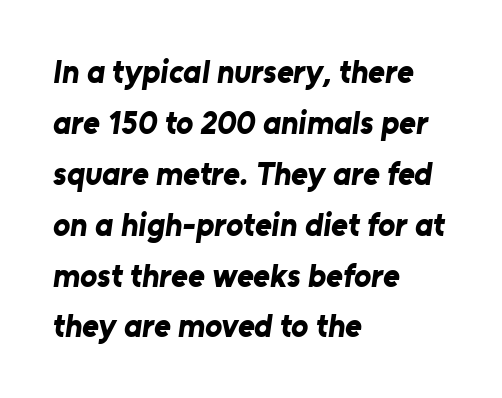
The letters advance in unequal steps, a hallmark of proportional type. The rows are spaced the way most documents space them. Are there feet on the stems? There aren't — it's a sans. Is the letter spacing exaggerated? No — it looks like the ordinary default.
